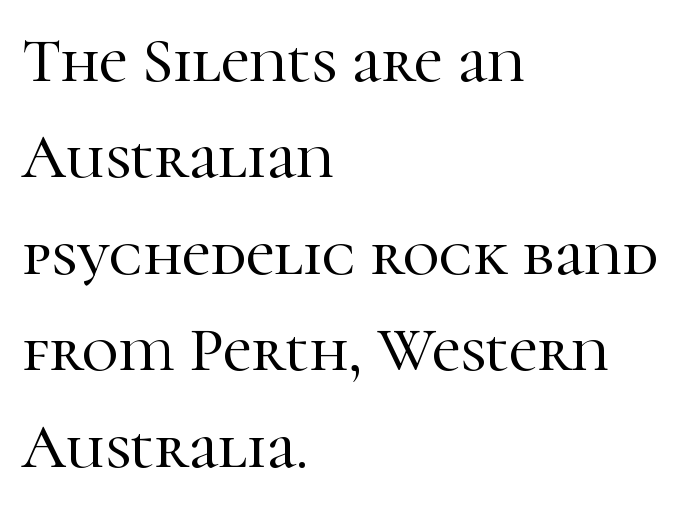
The image shows 63 px serif type, upright; set left-aligned, normal line spacing (1.53x), normal letter spacing, not underlined; high stroke contrast and a medium x-height.
